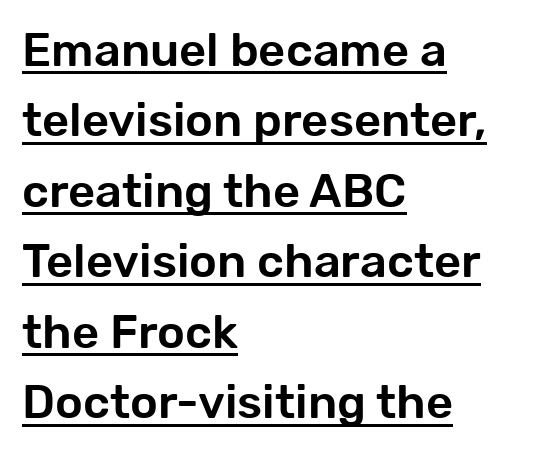
{"serif": "no", "italic": "no", "width": "normal", "stroke_contrast": "low", "x_height": "medium", "monospaced": "no", "underline": "yes", "align": "left", "line_spacing": "normal", "line_spacing_ratio": 1.5, "letter_spacing": "normal", "letter_spacing_em": 0.0, "glyph_px": 47}
